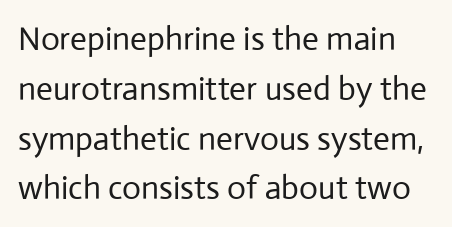
{"serif": "no", "italic": "no", "bold": "no", "weight": "regular", "width": "normal", "stroke_contrast": "low", "x_height": "medium", "monospaced": "no", "underline": "no", "line_spacing": "normal", "line_spacing_ratio": 1.51, "letter_spacing": "normal", "letter_spacing_em": 0.0, "glyph_px": 33}
